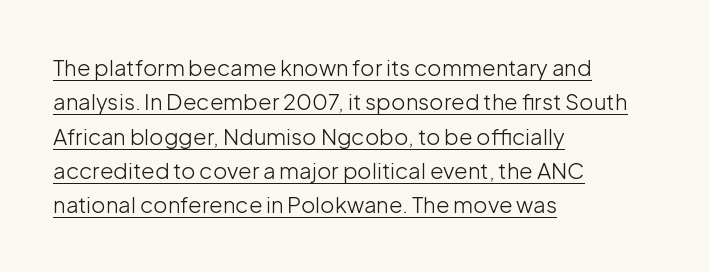
The image shows 22 px text type, upright; set left-aligned, normal line spacing (1.56x), normal letter spacing, underlined.
